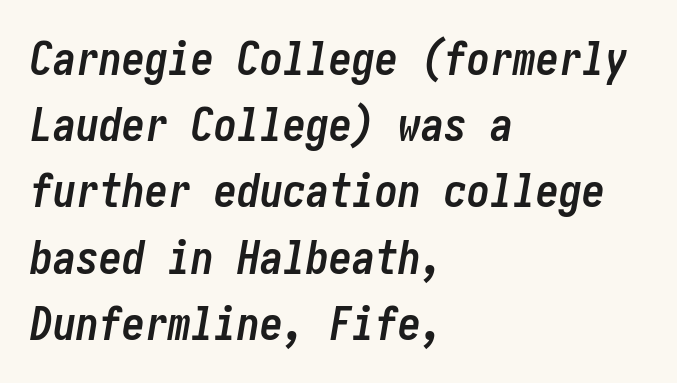
{"italic": "yes", "lean": "right", "slant_degrees": 10, "bold": "yes", "weight": "semibold", "width": "condensed", "stroke_contrast": "low", "x_height": "medium", "underline": "no", "align": "left", "line_spacing": "normal", "line_spacing_ratio": 1.44, "letter_spacing": "normal", "letter_spacing_em": 0.0, "glyph_px": 46}
